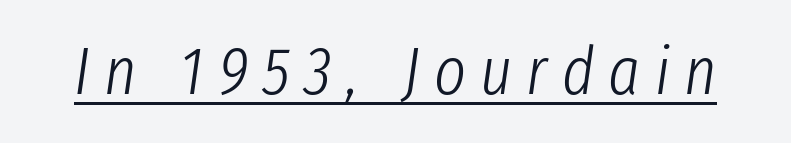
Q: Is the text bold? A: No.
Q: Is the text italic (slanted)? A: Yes, it leans right by about 8 degrees.
Q: Is the text underlined? A: Yes.
Q: Is the spacing between letters normal or unusually wide? A: Unusually wide.
Q: Width (condensed, normal, or wide)? A: Condensed.
Q: Stroke contrast? A: Low.
Q: x-height? A: Medium.
Q: Monospaced? A: No.
